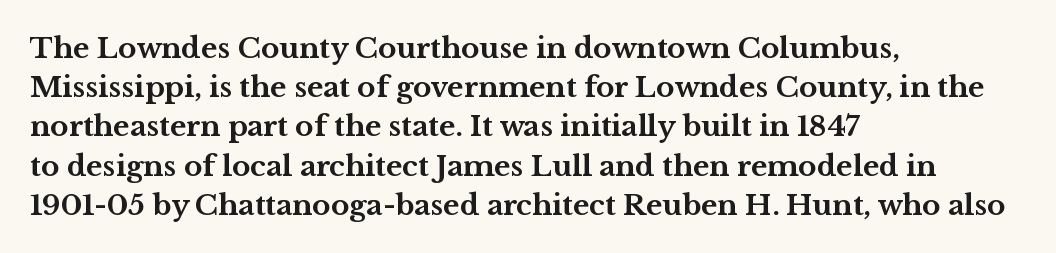
The image shows 28 px bold, wide serif type, upright; set left-aligned, normal line spacing (1.4x), normal letter spacing, not underlined; medium stroke contrast and a medium x-height.
